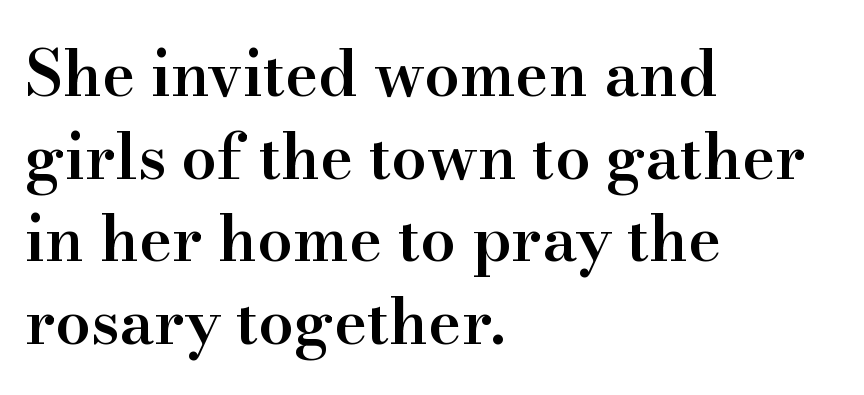
Bare-footed words on every line. Is there much room between lines? A standard amount, neither cramped nor airy. Spacing between characters is what you'd get straight out of the box. Is this a fixed-width face? No — the glyphs have proportional, varying widths.
